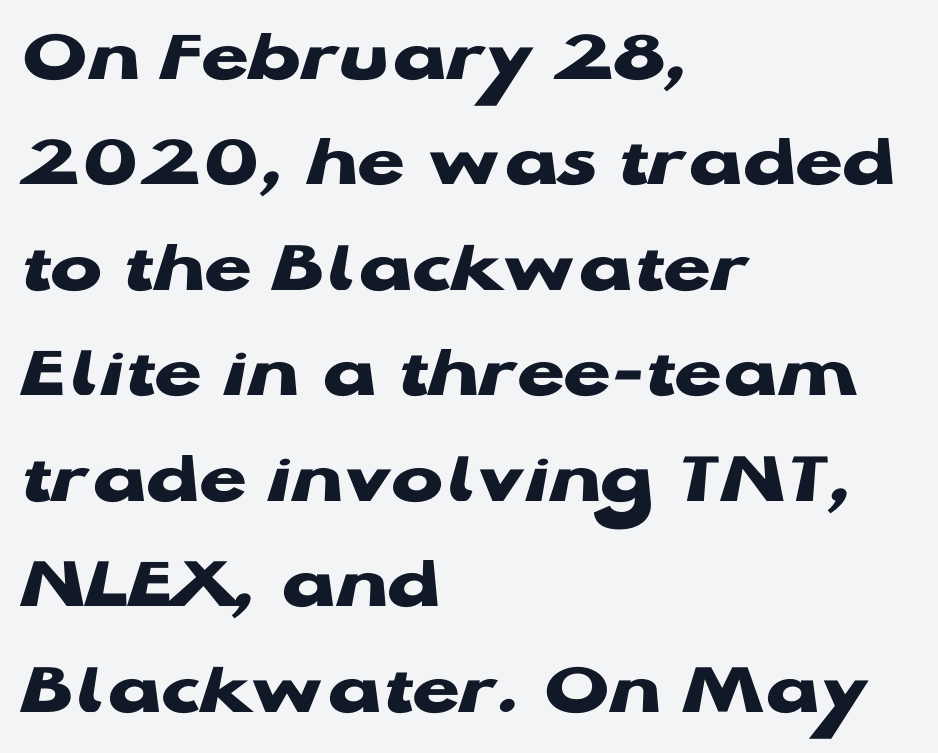
Q: Is the text bold? A: Yes.
Q: Is the text italic (slanted)? A: No, it is upright.
Q: Is the typeface a serif or a sans-serif typeface? A: Sans-serif.
Q: Is the text underlined? A: No.
Q: How is the paragraph aligned? A: Left-aligned.
Q: Is the spacing between letters normal or unusually wide? A: Normal.
Q: Is the spacing between lines tight, normal or loose? A: Normal.
Q: Width (condensed, normal, or wide)? A: Wide.
Q: Stroke contrast? A: Low.
Q: x-height? A: Medium.
Q: Monospaced? A: No.
